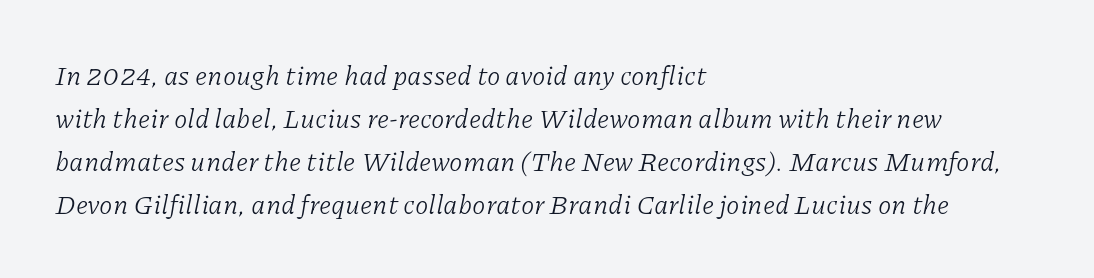
Summary of weight: not heavy and not bold. Every character sits at an angle, as italics do. Words appear dense and cohesive because spacing is normal. How would I describe the line gaps? Plain and ordinary.
